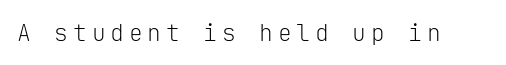
{"italic": "no", "bold": "no", "underline": "no", "letter_spacing": "wide", "letter_spacing_em": 0.21, "glyph_px": 23}
